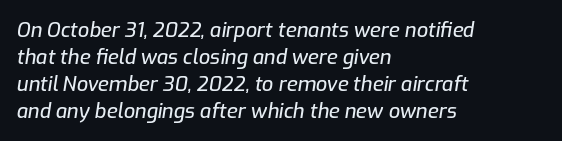
The image shows 20 px text type, italic (leaning right); set left-aligned, normal line spacing (1.35x), normal letter spacing, not underlined.
